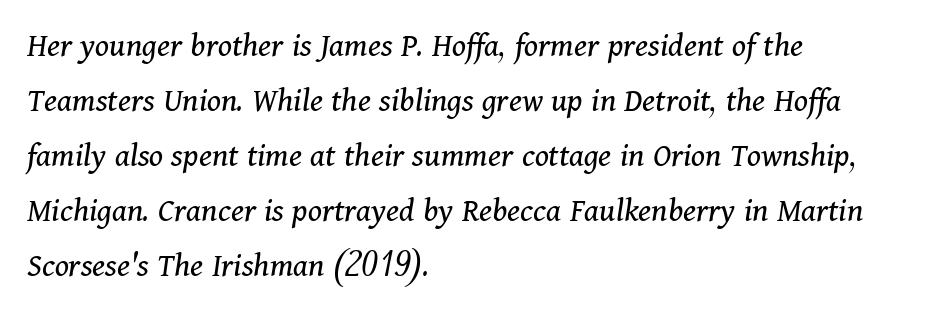
The image shows 35 px regular-weight serif type, italic (leaning right); set left-aligned, normal line spacing (1.57x), normal letter spacing, not underlined; medium stroke contrast and a medium x-height.
